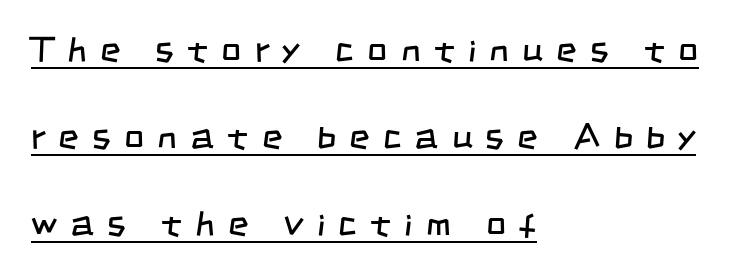
{"serif": "no", "bold": "no", "weight": "regular", "width": "condensed", "stroke_contrast": "low", "x_height": "large", "monospaced": "no", "underline": "yes", "align": "left", "line_spacing": "loose", "line_spacing_ratio": 2.49, "letter_spacing": "wide", "letter_spacing_em": 0.38, "glyph_px": 35}
